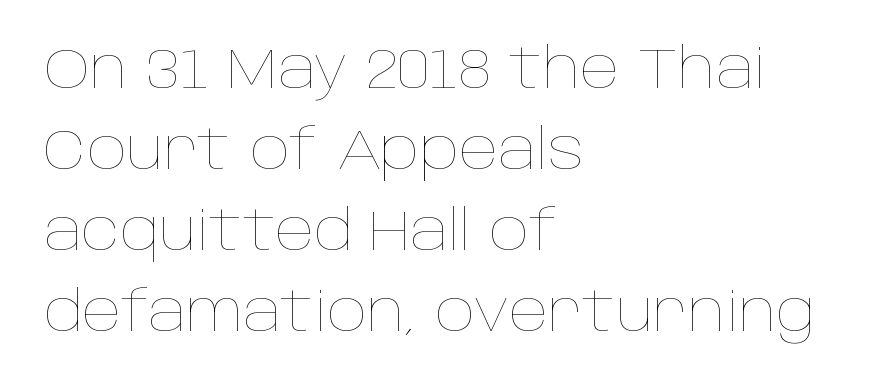
The image shows 55 px thin type, upright; set left-aligned, normal line spacing (1.47x), normal letter spacing, not underlined; low stroke contrast and a large x-height.
